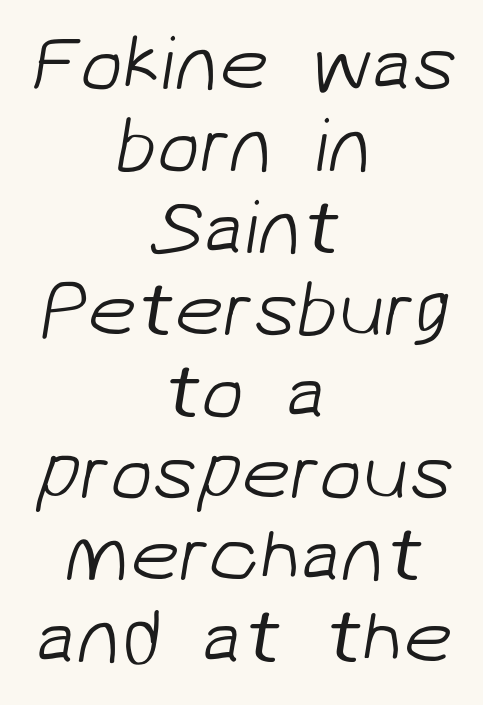
In CSS terms this would be text-align: center. This is sans-serif lettering, the kind often seen on screens and signage. In terms of leading, this rendering errs on the cramped side. Just letters on the line, the space beneath them empty. The letters sit at their default tracking, neither squeezed nor spread.
